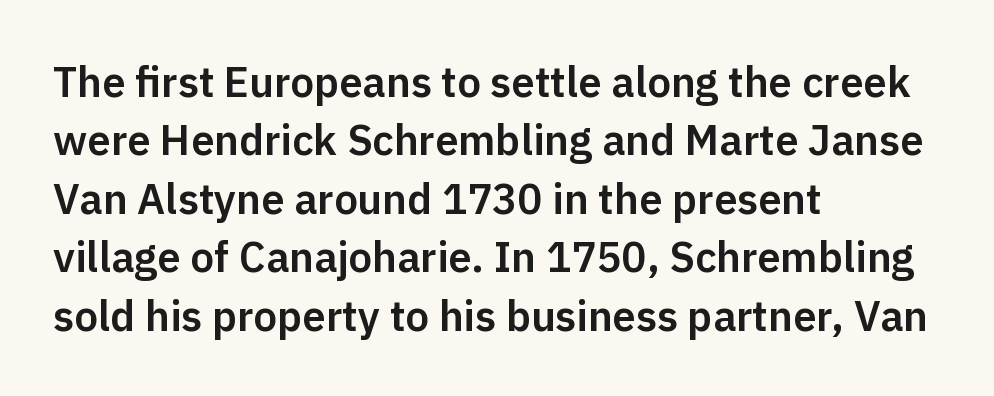
Q: Is the text italic (slanted)? A: No, it is upright.
Q: Is the typeface a serif or a sans-serif typeface? A: Sans-serif.
Q: Is the text underlined? A: No.
Q: How is the paragraph aligned? A: Left-aligned.
Q: Is the spacing between letters normal or unusually wide? A: Normal.
Q: Is the spacing between lines tight, normal or loose? A: Normal.
Q: Width (condensed, normal, or wide)? A: Normal.
Q: Stroke contrast? A: Low.
Q: x-height? A: Medium.
Q: Monospaced? A: No.
